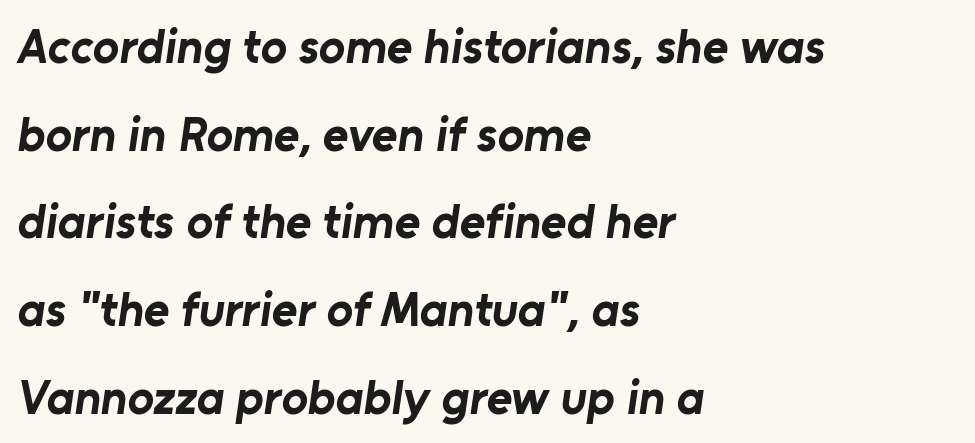
Q: Is the text bold? A: Yes.
Q: Is the typeface a serif or a sans-serif typeface? A: Sans-serif.
Q: Is the text underlined? A: No.
Q: How is the paragraph aligned? A: Left-aligned.
Q: Is the spacing between letters normal or unusually wide? A: Normal.
Q: Width (condensed, normal, or wide)? A: Normal.
Q: Stroke contrast? A: Low.
Q: x-height? A: Medium.
Q: Monospaced? A: No.
